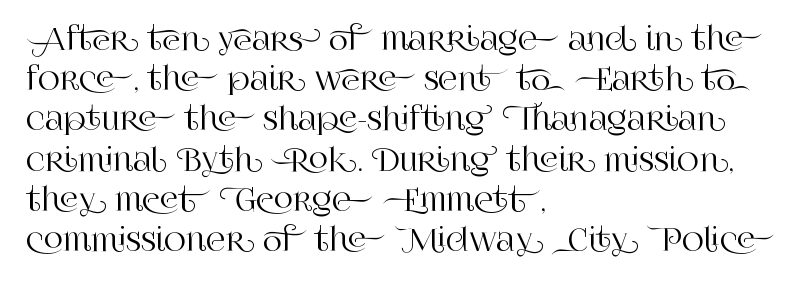
The image shows 30 px serif type, upright; set left-aligned, normal line spacing (1.34x), normal letter spacing, not underlined; high stroke contrast and a large x-height.
